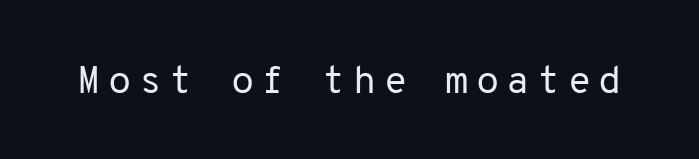
Q: Is the text bold? A: No.
Q: Is the text italic (slanted)? A: No, it is upright.
Q: Is the typeface a serif or a sans-serif typeface? A: Sans-serif.
Q: Is the text underlined? A: No.
Q: Width (condensed, normal, or wide)? A: Normal.
Q: Stroke contrast? A: Low.
Q: x-height? A: Medium.
Q: Monospaced? A: Yes.
